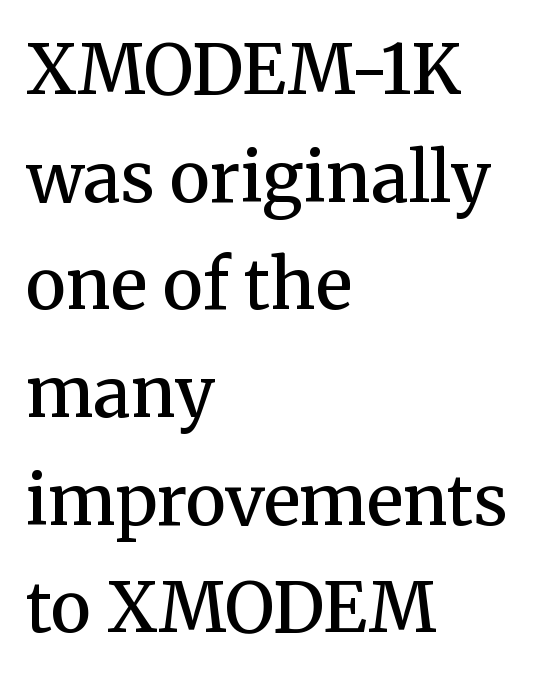
The image shows 69 px semibold serif type, upright; set left-aligned, normal line spacing (1.56x), normal letter spacing, not underlined; medium stroke contrast and a medium x-height.
